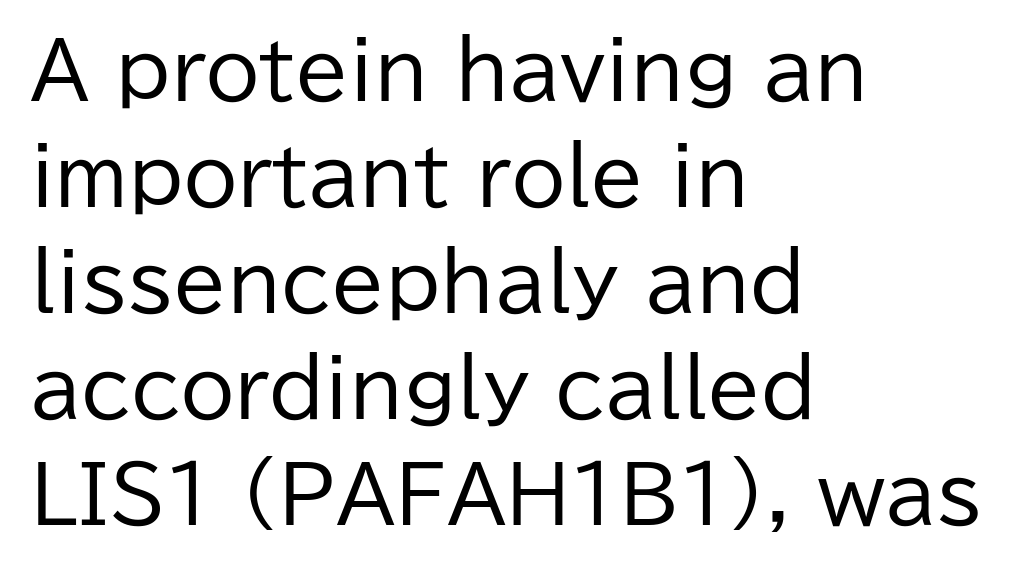
{"serif": "no", "italic": "no", "bold": "no", "weight": "regular", "width": "normal", "stroke_contrast": "low", "x_height": "medium", "monospaced": "no", "underline": "no", "align": "left", "line_spacing": "normal", "line_spacing_ratio": 1.36, "letter_spacing": "normal", "letter_spacing_em": 0.0, "glyph_px": 78}
